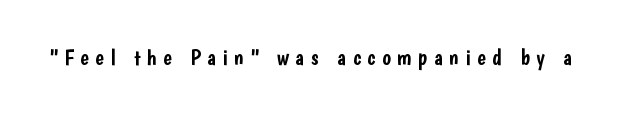
The image shows 23 px text type, upright; set unusually wide letter spacing (+0.28 em), not underlined.
